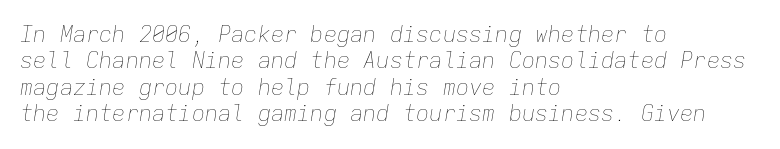
{"italic": "yes", "lean": "right", "slant_degrees": 9, "bold": "no", "underline": "no", "align": "left", "line_spacing_ratio": 1.2, "letter_spacing": "normal", "letter_spacing_em": 0.0, "glyph_px": 22}
